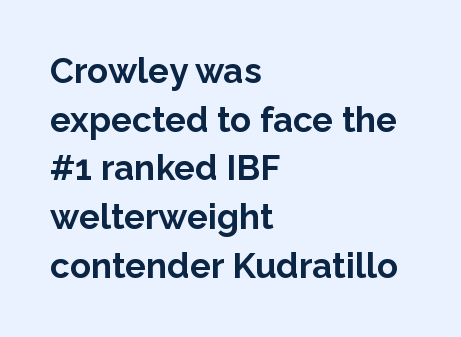
The image shows 35 px bold sans-serif type, upright; set left-aligned, normal line spacing (1.39x), normal letter spacing, not underlined; low stroke contrast and a medium x-height.
